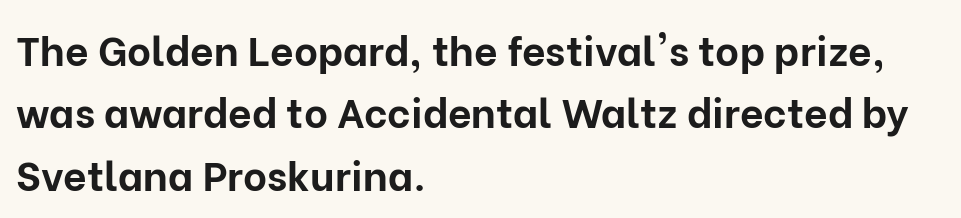
Character widths vary here, with narrow letters taking less room than wide ones. You could call the tracking neutral — neither tight nor loose. Grotesque or geometric, the face here clearly has no serifs. The space between consecutive lines is moderate. Chunky letters — that's bold for sure. The strip under each line holds only bare page.
